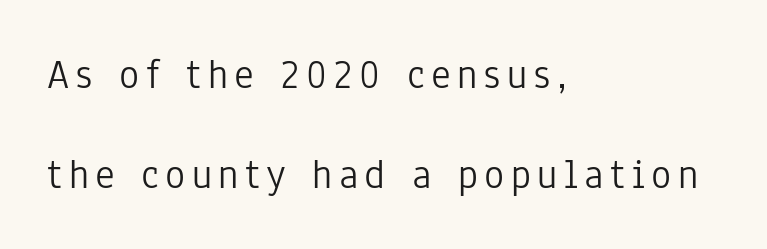
The image shows 42 px light, condensed sans-serif type, upright; set left-aligned, loose line spacing (2.38x), not underlined; low stroke contrast and a medium x-height.
